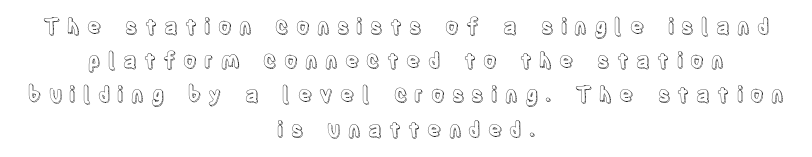
The passage shown stacks its lines at a standard gap. The typesetter chose a symmetrical, centered arrangement here. The space beneath each line is pristine and unruled. Every stem runs plumb, perpendicular to the baseline. Words appear elongated and porous because spacing is wide.
